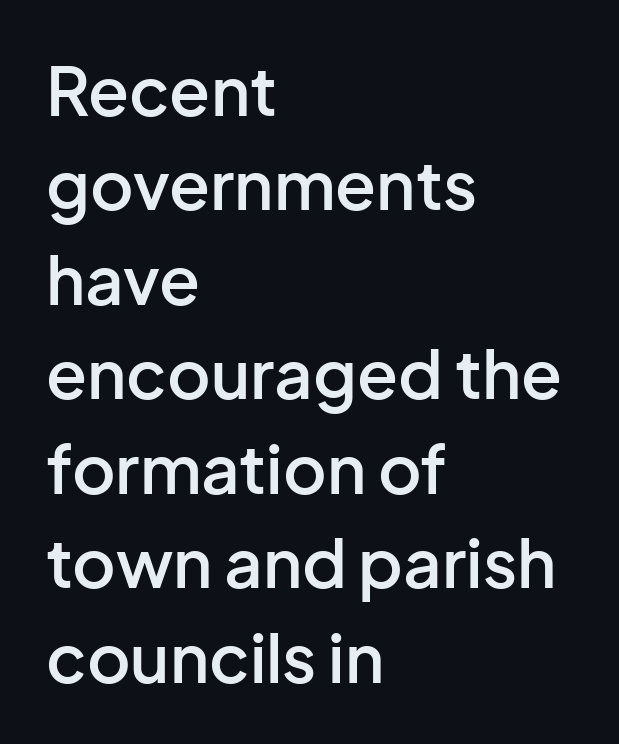
The image shows 67 px semibold sans-serif type, upright; set left-aligned, normal line spacing (1.41x), normal letter spacing, not underlined; low stroke contrast and a medium x-height.
